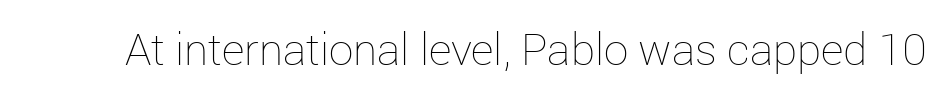
Tracking value appears to be zero — textbook default spacing. This sample has the flowing, uneven cadence of proportional lettering. The font's upright variant was chosen for this text. The area under the type is left untouched.
